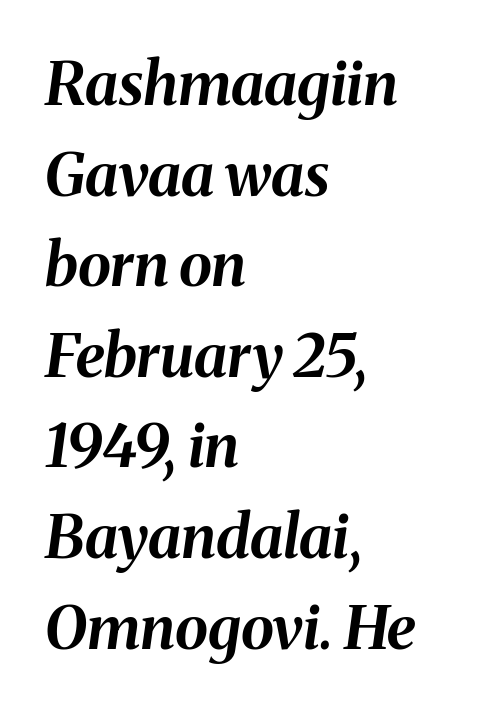
Only glyphs here, with clear space below each row. Summary of vertical rhythm: regular, with standard interline spacing. Here the designer chose a conventional face with non-uniform glyph widths. Every character sits at an angle, as italics do. The face used here has the dense, thick strokes of a bold.
